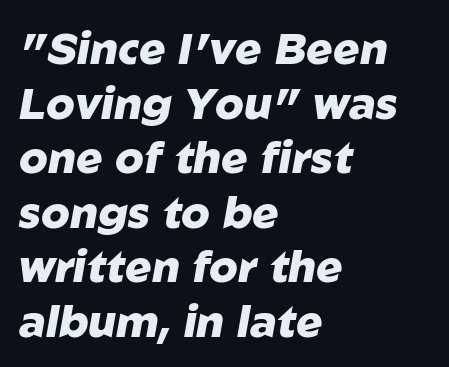
The image shows 44 px heavy type, italic (leaning right); set left-aligned, line spacing 1.24x, normal letter spacing, not underlined; low stroke contrast and a medium x-height.
